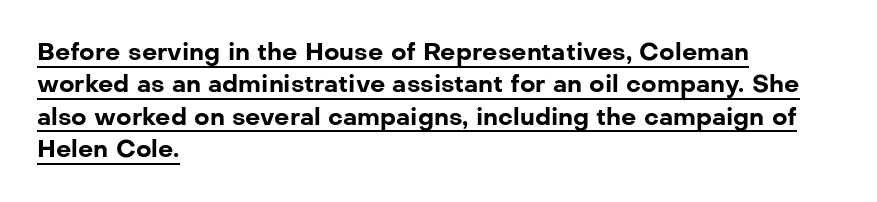
The image shows 24 px bold type, upright; set left-aligned, normal line spacing (1.35x), normal letter spacing, underlined.
